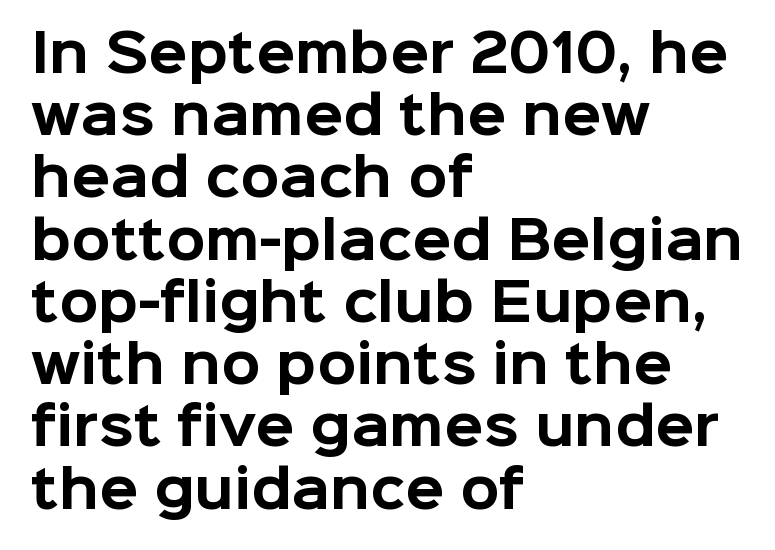
{"serif": "no", "italic": "no", "bold": "yes", "weight": "bold", "width": "normal", "stroke_contrast": "low", "x_height": "medium", "monospaced": "no", "underline": "no", "align": "left", "line_spacing_ratio": 1.22, "letter_spacing": "normal", "letter_spacing_em": 0.0, "glyph_px": 51}
